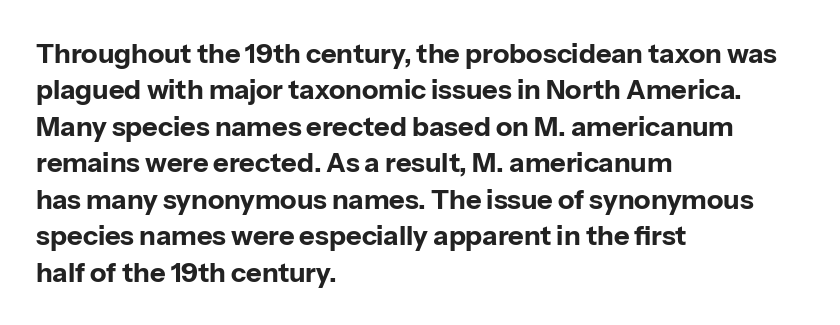
The image shows 27 px bold type, upright; set left-aligned, normal line spacing (1.35x), normal letter spacing, not underlined.
